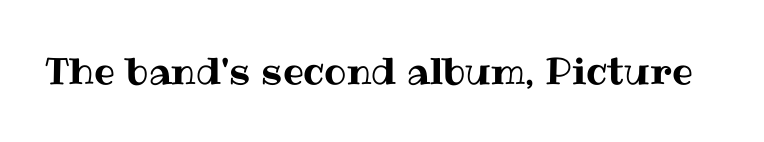
Underlining? Definitely not there. This sample has the flowing, uneven cadence of proportional lettering. Posture: straight, roman, zero tilt. Observe the ordinary spacing: letters are neighbours, not strangers.
